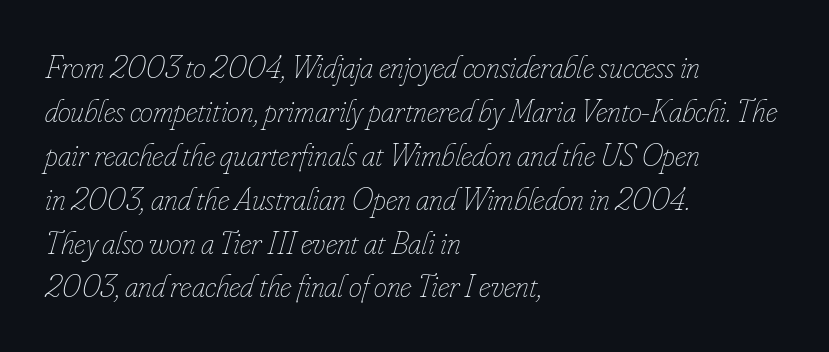
The image shows 33 px thin, condensed type, italic (leaning right); set left-aligned, normal line spacing (1.33x), normal letter spacing, not underlined; low stroke contrast and a small x-height.
